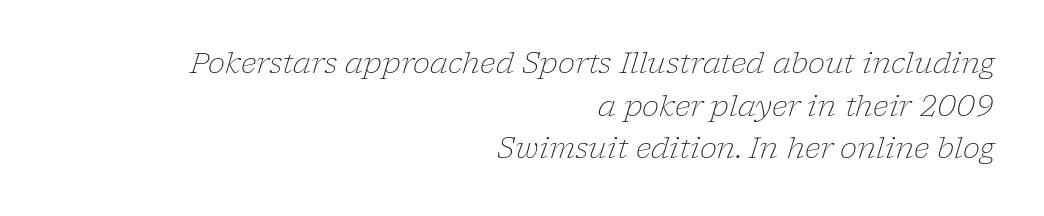
Q: Is the text bold? A: No.
Q: Is the text italic (slanted)? A: Yes, it leans right by about 17 degrees.
Q: Is the typeface a serif or a sans-serif typeface? A: Serif.
Q: Is the text underlined? A: No.
Q: How is the paragraph aligned? A: Right-aligned.
Q: Is the spacing between letters normal or unusually wide? A: Normal.
Q: Is the spacing between lines tight, normal or loose? A: Normal.
Q: Width (condensed, normal, or wide)? A: Normal.
Q: Stroke contrast? A: Low.
Q: x-height? A: Medium.
Q: Monospaced? A: No.
